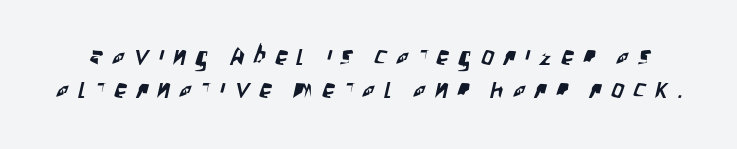
The image shows 25 px text type; set normal line spacing (1.34x), unusually wide letter spacing (+0.38 em), not underlined.
